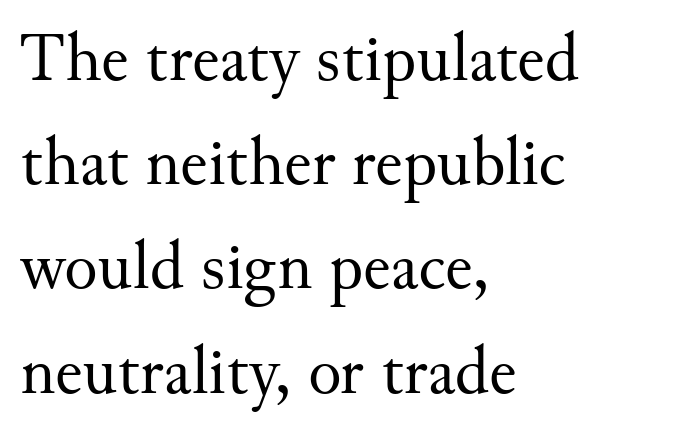
The image shows 69 px regular-weight serif type, upright; set left-aligned, normal line spacing (1.51x), normal letter spacing, not underlined; medium stroke contrast and a small x-height.
